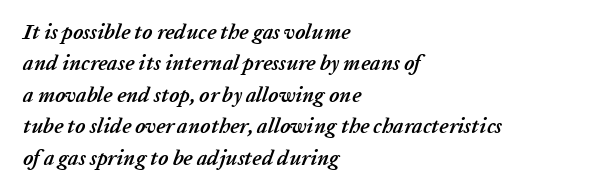
{"italic": "yes", "lean": "right", "slant_degrees": 20, "bold": "yes", "underline": "no", "align": "left", "line_spacing": "normal", "line_spacing_ratio": 1.5, "letter_spacing": "normal", "letter_spacing_em": 0.0, "glyph_px": 21}
